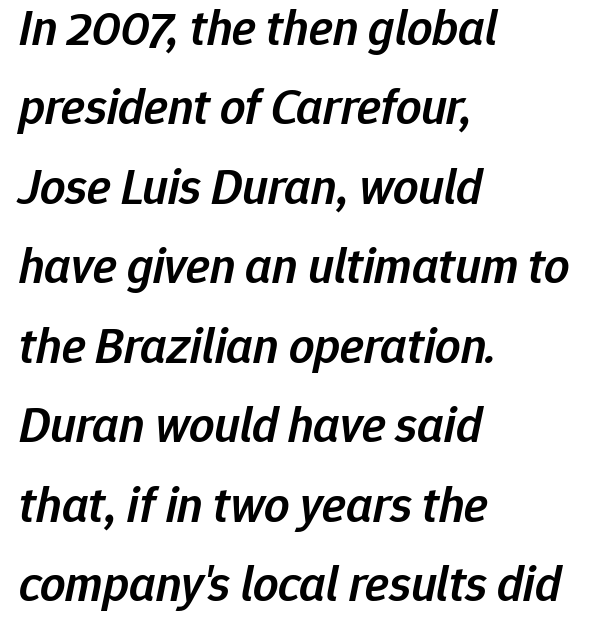
Is the type bold? Partly — it's a semibold, heavier than regular but not fully bold. These lines are set flush left with a ragged right edge. Does the lettering tilt? It does — this is italic. Baseline-to-baseline distance is the conventional proportion of letter height. Tracking here is standard; glyphs follow each other at the usual distance. Varying glyph widths throughout — classic text-font behaviour.
